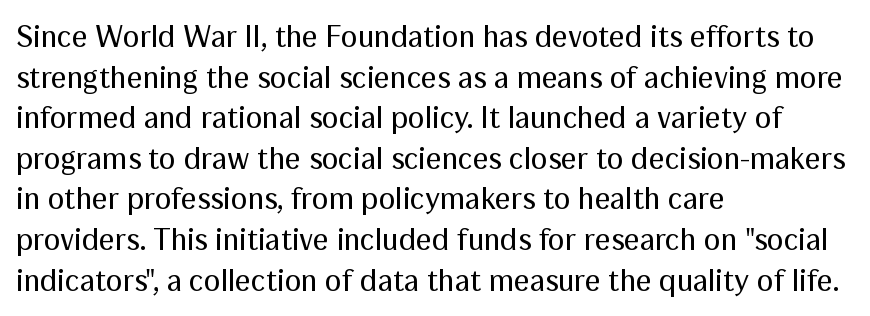
The image shows 31 px regular-weight sans-serif type, upright; set left-aligned, normal line spacing (1.31x), normal letter spacing, not underlined; medium stroke contrast and a medium x-height.
